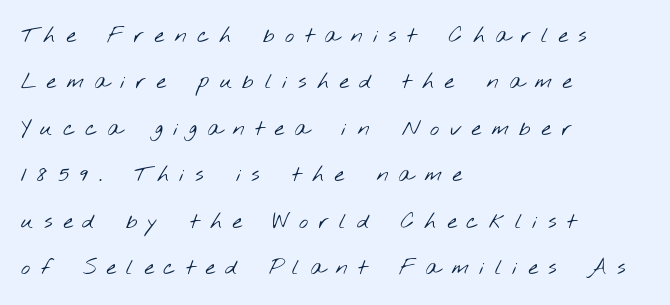
Q: Is the text bold? A: No.
Q: Is the text underlined? A: No.
Q: How is the paragraph aligned? A: Left-aligned.
Q: Is the spacing between letters normal or unusually wide? A: Unusually wide.
Q: Is the spacing between lines tight, normal or loose? A: Loose.
